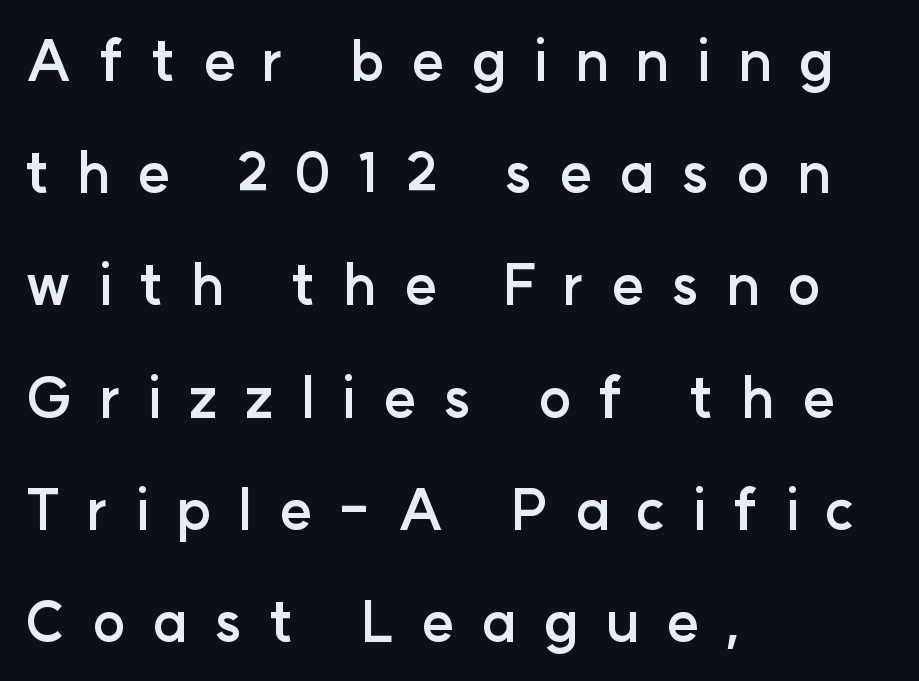
{"serif": "no", "italic": "no", "bold": "yes", "weight": "semibold", "width": "normal", "stroke_contrast": "low", "x_height": "medium", "monospaced": "no", "underline": "no", "align": "left", "line_spacing": "loose", "line_spacing_ratio": 2.04, "letter_spacing": "wide", "letter_spacing_em": 0.49, "glyph_px": 55}
